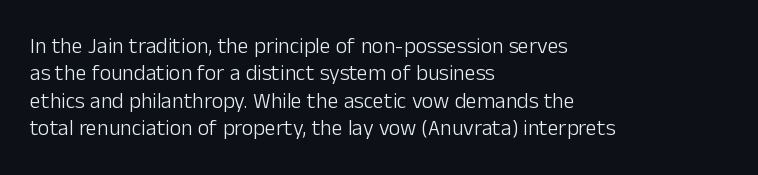
The image shows 22 px text type, upright; set left-aligned, line spacing 1.24x, normal letter spacing, not underlined.
